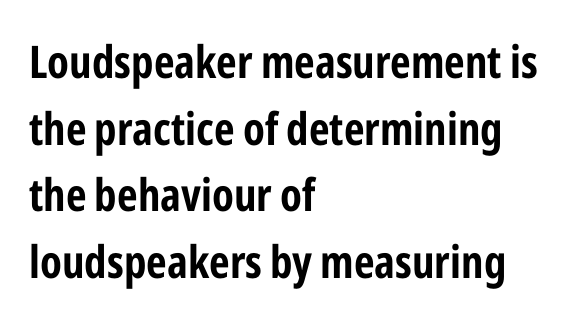
Each row of text sits above clean, open space. Compared with typical body copy, the letter spacing here is the same. Font category for this specimen: sans-serif. The line-height multiplier appears to be the usual default. The glyphs have the mass of a bold cut. The letters advance in unequal steps, a hallmark of proportional type.
